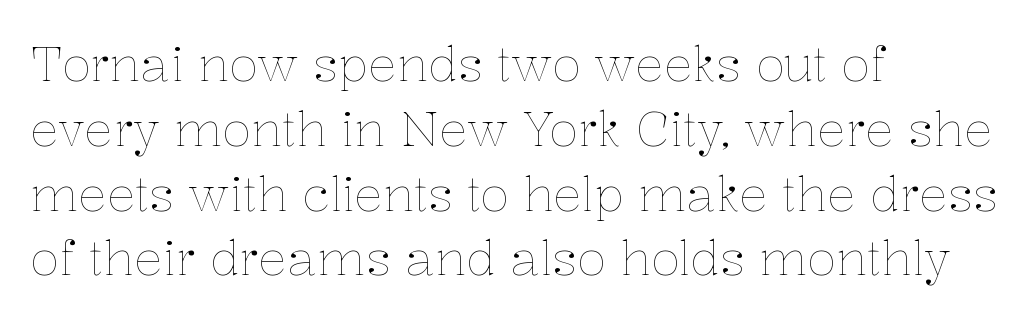
The image shows 48 px thin type, upright; set left-aligned, normal line spacing (1.35x), normal letter spacing, not underlined; low stroke contrast and a medium x-height.
